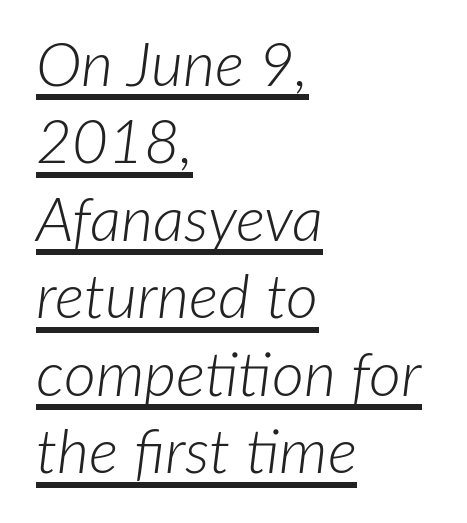
{"italic": "yes", "lean": "right", "slant_degrees": 7, "bold": "no", "weight": "light", "width": "normal", "stroke_contrast": "low", "x_height": "medium", "monospaced": "no", "underline": "yes", "align": "left", "line_spacing": "normal", "line_spacing_ratio": 1.25, "letter_spacing": "normal", "letter_spacing_em": 0.0, "glyph_px": 62}
